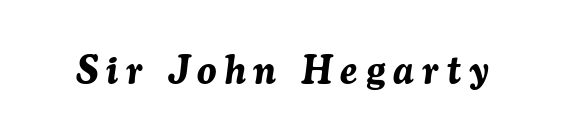
{"italic": "yes", "lean": "right", "slant_degrees": 7, "bold": "yes", "weight": "bold", "width": "normal", "stroke_contrast": "medium", "x_height": "medium", "monospaced": "no", "underline": "no", "letter_spacing": "wide", "letter_spacing_em": 0.21, "glyph_px": 39}
